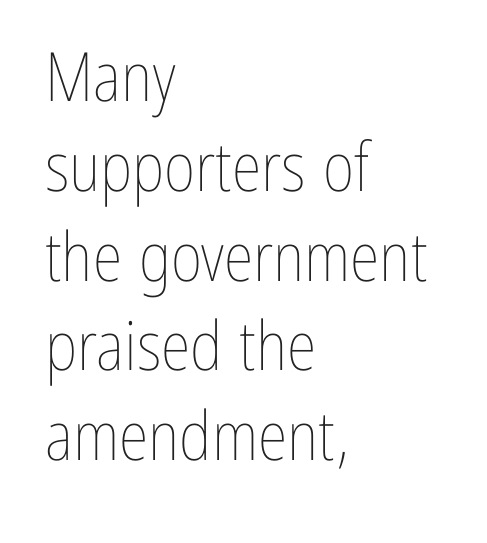
Regarding leading, the lines here are spaced in the standard way. Think standard paragraph weight, or any step lighter than that. Which margin do the lines hug? The left one — the right edge is uneven. Does extra space separate the letters? No, they use regular spacing. Spacing verdict: proportional, widths tailored to each character. The zone under the glyphs is completely vacant.
